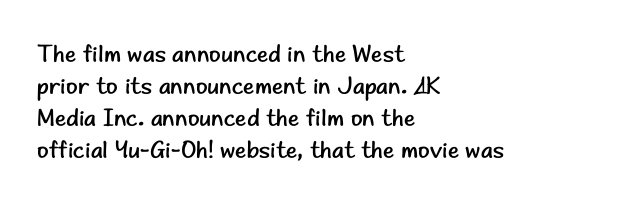
Q: Is the text bold? A: No.
Q: Is the text italic (slanted)? A: No, it is upright.
Q: Is the text underlined? A: No.
Q: How is the paragraph aligned? A: Left-aligned.
Q: Is the spacing between letters normal or unusually wide? A: Normal.
Q: Is the spacing between lines tight, normal or loose? A: Normal.
